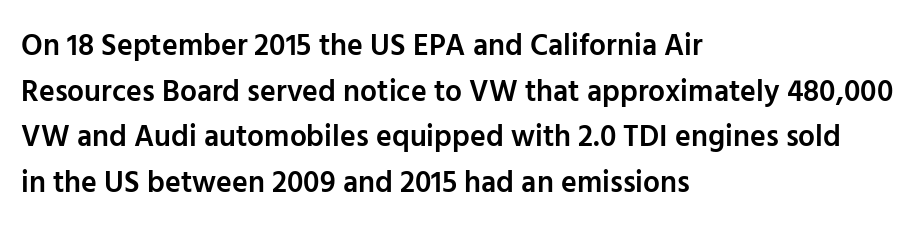
Strokes here are thickened, but only to semibold level. Classification — sans serif. Glyph-to-glyph distance matches everyday printed text. These lines are rendered in a variable-pitch font. Only glyphs here, with clear space below each row. The passage is arranged the way most books set body copy — flush left.
